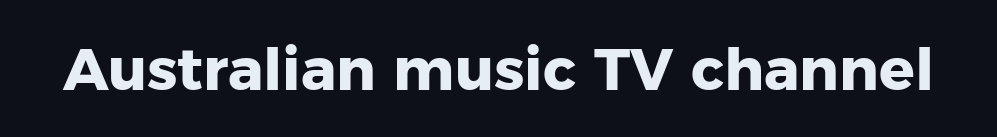
The image shows 59 px heavy sans-serif type, upright; set normal letter spacing, not underlined; low stroke contrast and a medium x-height.
